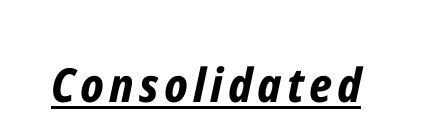
Each glyph is drawn with heavy, bold strokes. This sample has the flowing, uneven cadence of proportional lettering. The rendering applies a slant to the glyphs. Underlined type.
